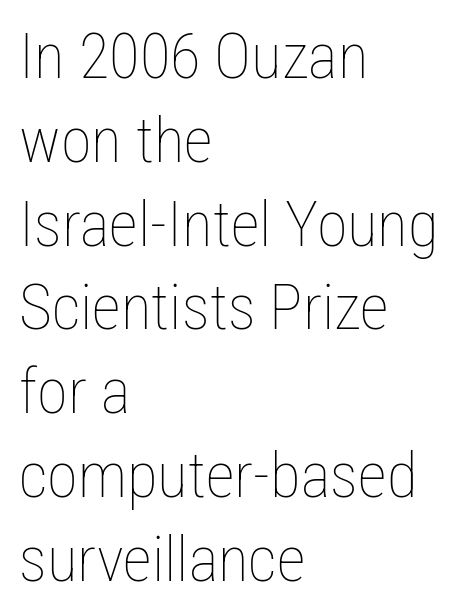
Q: Is the text bold? A: No.
Q: Is the text italic (slanted)? A: No, it is upright.
Q: Is the text underlined? A: No.
Q: How is the paragraph aligned? A: Left-aligned.
Q: Is the spacing between letters normal or unusually wide? A: Normal.
Q: Is the spacing between lines tight, normal or loose? A: Normal.
Q: Width (condensed, normal, or wide)? A: Condensed.
Q: Stroke contrast? A: Low.
Q: x-height? A: Medium.
Q: Monospaced? A: No.
